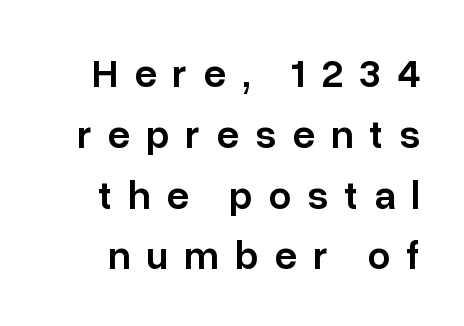
Q: Is the text bold? A: Semi-bold.
Q: Is the text italic (slanted)? A: No, it is upright.
Q: Is the typeface a serif or a sans-serif typeface? A: Sans-serif.
Q: Is the text underlined? A: No.
Q: Is the spacing between letters normal or unusually wide? A: Unusually wide.
Q: Is the spacing between lines tight, normal or loose? A: Normal.
Q: Width (condensed, normal, or wide)? A: Normal.
Q: Stroke contrast? A: Low.
Q: x-height? A: Medium.
Q: Monospaced? A: No.
